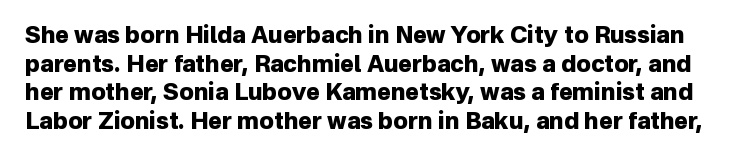
The image shows 23 px bold type, upright; set line spacing 1.24x, normal letter spacing, not underlined.
